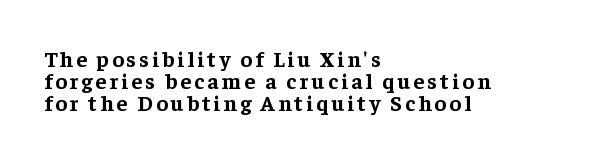
{"italic": "no", "bold": "yes", "underline": "no", "align": "left", "line_spacing": "tight", "line_spacing_ratio": 1.01, "glyph_px": 22}
